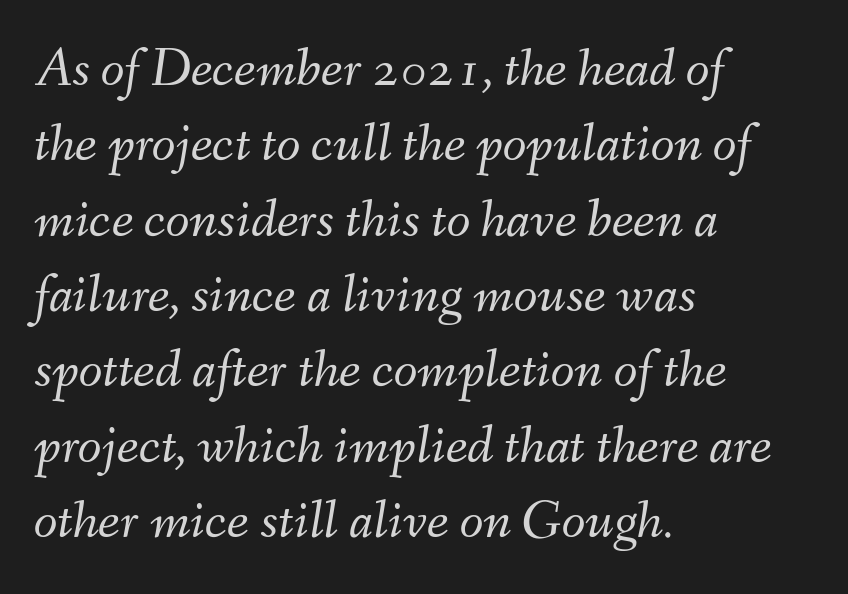
Q: Is the text bold? A: No.
Q: Is the text italic (slanted)? A: Yes, it leans right by about 9 degrees.
Q: Is the text underlined? A: No.
Q: How is the paragraph aligned? A: Left-aligned.
Q: Is the spacing between letters normal or unusually wide? A: Normal.
Q: Is the spacing between lines tight, normal or loose? A: Normal.
Q: Width (condensed, normal, or wide)? A: Normal.
Q: Stroke contrast? A: Medium.
Q: x-height? A: Small.
Q: Monospaced? A: No.
